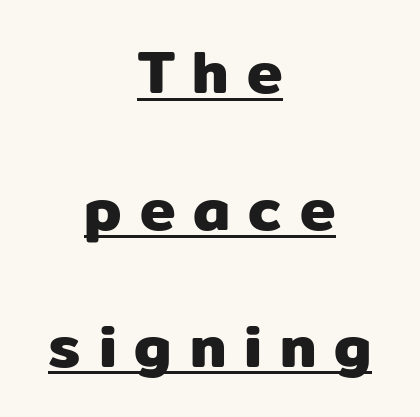
The image shows 60 px sans-serif type, upright; set centered, loose line spacing (2.28x), unusually wide letter spacing (+0.3 em), underlined; low stroke contrast and a medium x-height.
